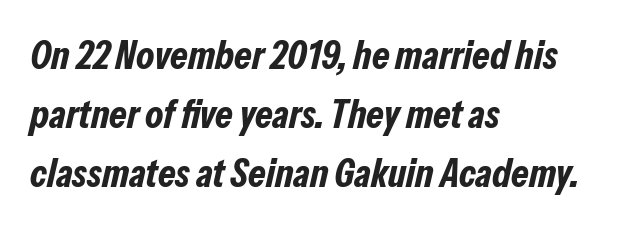
Q: Is the text bold? A: Yes.
Q: Is the text italic (slanted)? A: Yes, it leans right by about 13 degrees.
Q: Is the text underlined? A: No.
Q: How is the paragraph aligned? A: Left-aligned.
Q: Is the spacing between letters normal or unusually wide? A: Normal.
Q: Is the spacing between lines tight, normal or loose? A: Normal.
Q: Width (condensed, normal, or wide)? A: Condensed.
Q: Stroke contrast? A: Low.
Q: x-height? A: Medium.
Q: Monospaced? A: No.
